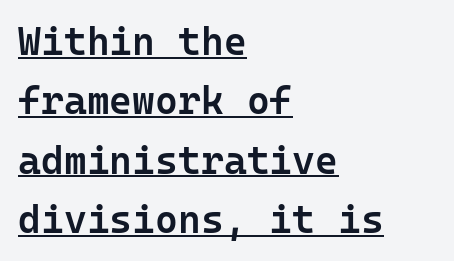
The image shows 39 px semibold sans-serif type, upright, monospaced; set left-aligned, normal line spacing (1.52x), normal letter spacing, underlined; low stroke contrast and a medium x-height.
